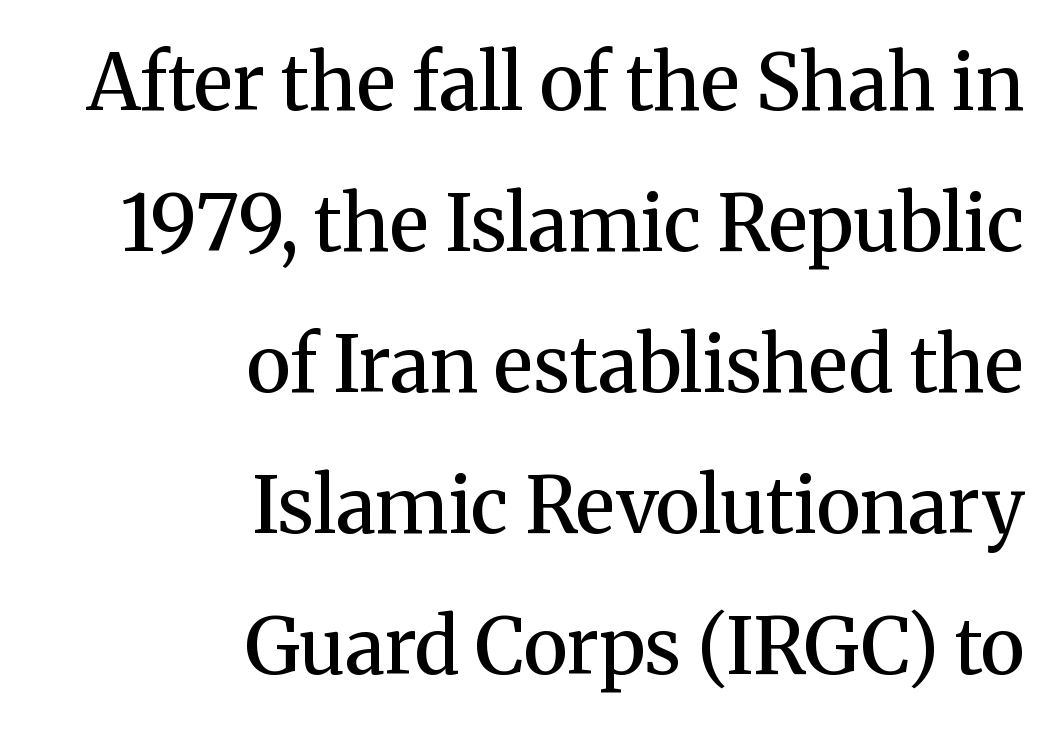
Type without underlining. Each glyph is drawn with semibold strokes, heavier than normal yet not fully bold. Students, note that the glyphs here touch the page at normal intervals. These lines are rendered in a variable-pitch font. The letters stand upright; this is a roman face. The rendering shows small feet on the letterforms — a serif design.
